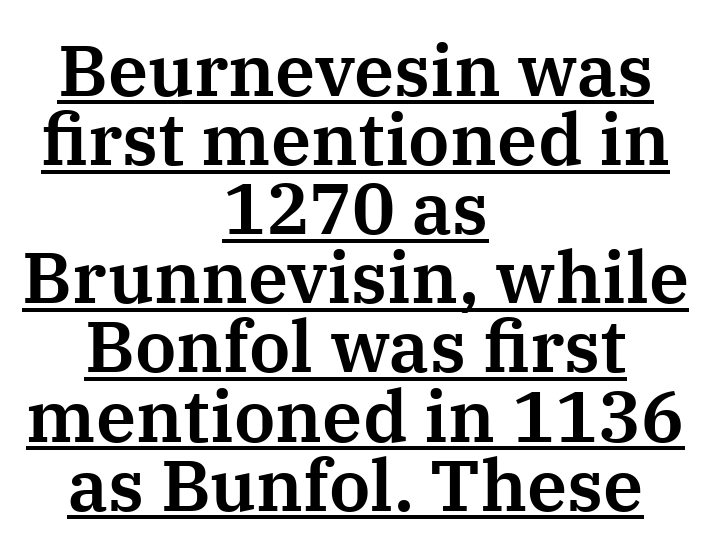
{"serif": "yes", "italic": "no", "width": "normal", "stroke_contrast": "medium", "x_height": "medium", "monospaced": "no", "underline": "yes", "align": "center", "line_spacing": "tight", "line_spacing_ratio": 0.96, "letter_spacing": "normal", "letter_spacing_em": 0.0, "glyph_px": 72}
